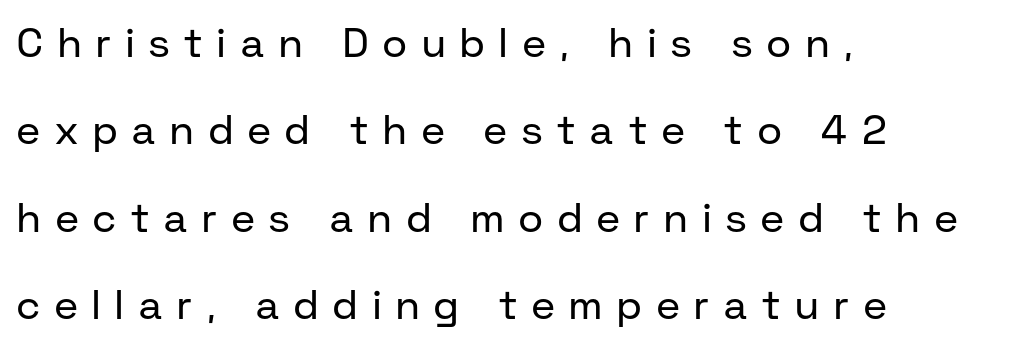
Weight: regular or lighter. Alignment: flush left. Note the varied advance widths — an 'i' is clearly narrower than an 'm'. A roman cut, with each character standing at attention.
